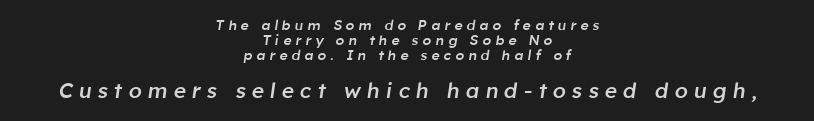
{"italic": "yes", "lean": "right", "slant_degrees": 8, "bold": "semi", "underline": "no", "align": "center", "line_spacing": "tight", "line_spacing_ratio": 1.06, "letter_spacing": "wide", "letter_spacing_em": 0.29, "larger_block": "second", "size_ratio": 1.5, "glyph_px": 21}
